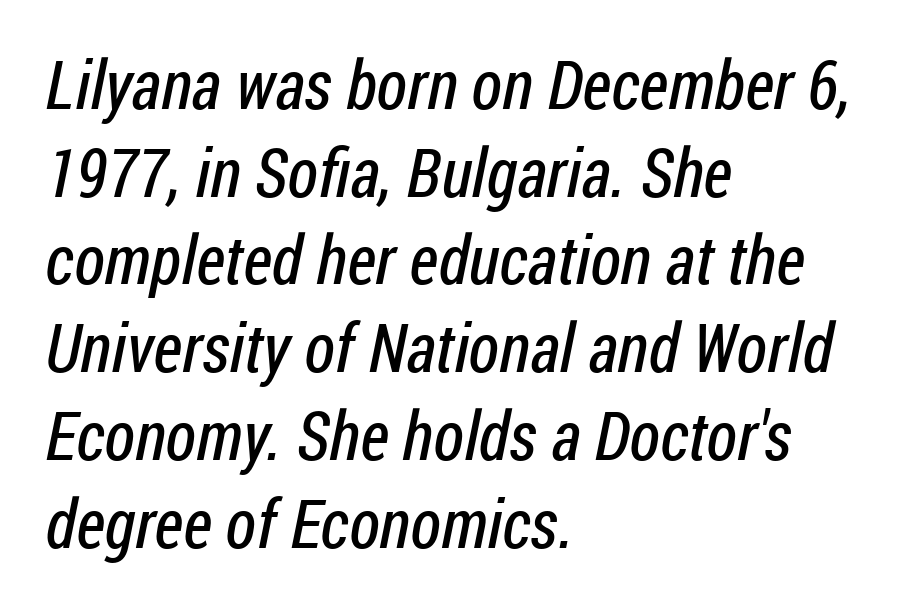
The image shows 68 px regular-weight, condensed sans-serif type; set left-aligned, normal line spacing (1.29x), normal letter spacing, not underlined; low stroke contrast and a medium x-height.
